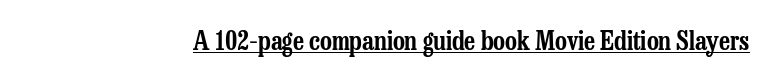
{"italic": "no", "underline": "yes", "letter_spacing": "normal", "letter_spacing_em": 0.0, "glyph_px": 26}
